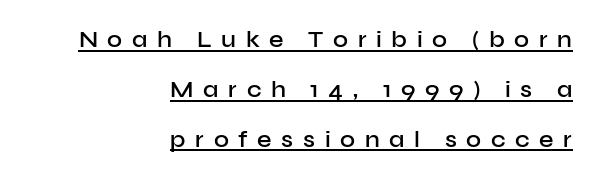
Q: Is the text bold? A: Semi-bold.
Q: Is the text italic (slanted)? A: No, it is upright.
Q: Is the text underlined? A: Yes.
Q: How is the paragraph aligned? A: Right-aligned.
Q: Is the spacing between letters normal or unusually wide? A: Unusually wide.
Q: Is the spacing between lines tight, normal or loose? A: Loose.
